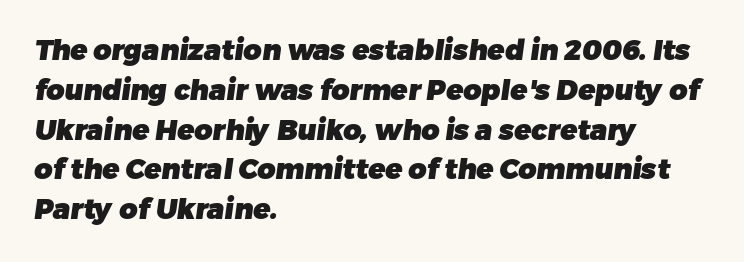
{"serif": "no", "bold": "yes", "weight": "heavy", "width": "normal", "stroke_contrast": "low", "x_height": "medium", "monospaced": "no", "underline": "no", "align": "left", "line_spacing": "normal", "line_spacing_ratio": 1.42, "letter_spacing": "normal", "letter_spacing_em": 0.0, "glyph_px": 28}
